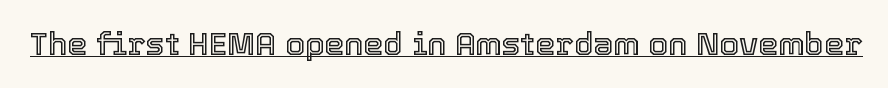
The image shows 32 px text type, upright; set normal letter spacing, underlined; a medium x-height.
